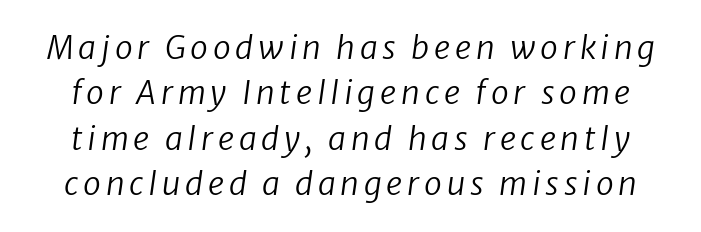
Bold? No — there's no thickening of the strokes. Rows of type keep a routine distance in the vertical direction. Check under the words: just untouched page. Compared with ordinary roman type, these characters are visibly tilted. Looks like regular typesetting: each glyph gets only the width it needs.
